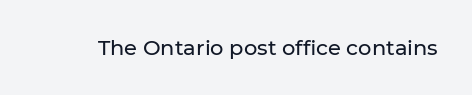
Every character sits straight up, as roman type does. The string is rendered with underlining switched off. Students, note that the glyphs here touch the page at normal intervals.
